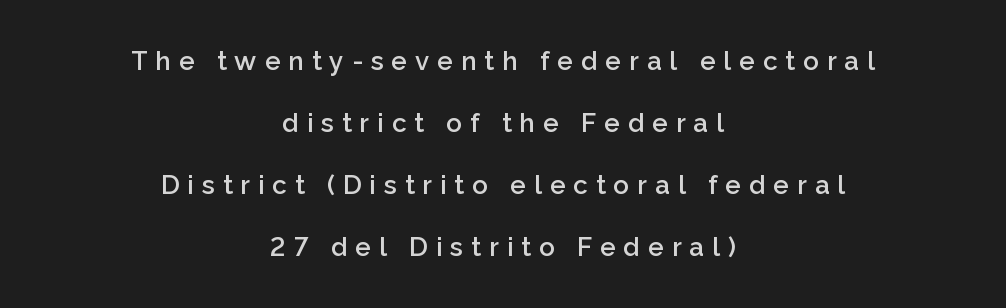
Q: Is the text bold? A: Semi-bold.
Q: Is the text italic (slanted)? A: No, it is upright.
Q: Is the text underlined? A: No.
Q: How is the paragraph aligned? A: Centered.
Q: Is the spacing between letters normal or unusually wide? A: Unusually wide.
Q: Is the spacing between lines tight, normal or loose? A: Loose.
